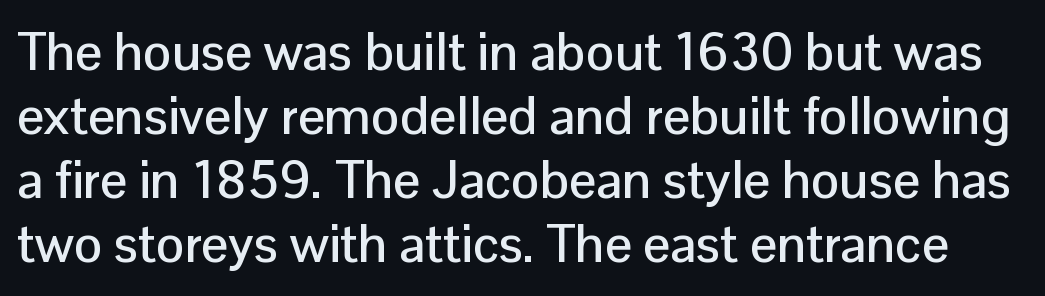
The letters stand straight up with perfectly vertical stems. Glance below the letters and you will spot only blank space. You could call the tracking neutral — neither tight nor loose. The rendering uses natural spacing where letterforms have individual widths. Note: no serifs on the glyphs.
